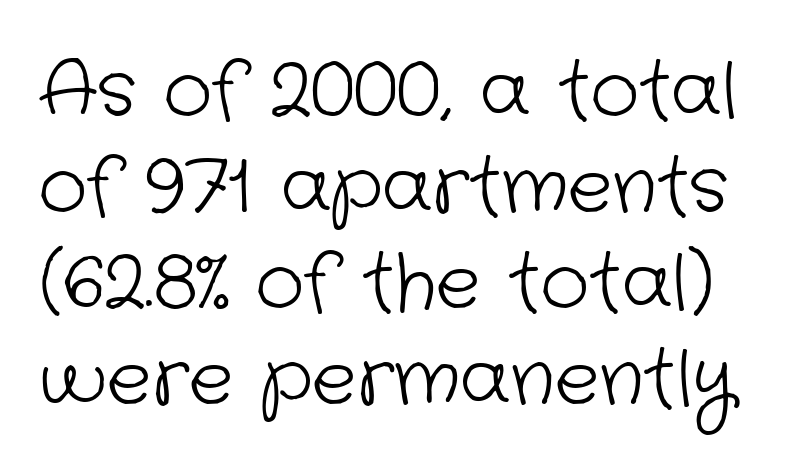
Q: Is the text bold? A: No.
Q: Is the typeface a serif or a sans-serif typeface? A: Sans-serif.
Q: Is the text underlined? A: No.
Q: Is the spacing between letters normal or unusually wide? A: Normal.
Q: Is the spacing between lines tight, normal or loose? A: Normal.
Q: Width (condensed, normal, or wide)? A: Normal.
Q: Stroke contrast? A: Low.
Q: x-height? A: Medium.
Q: Monospaced? A: No.
